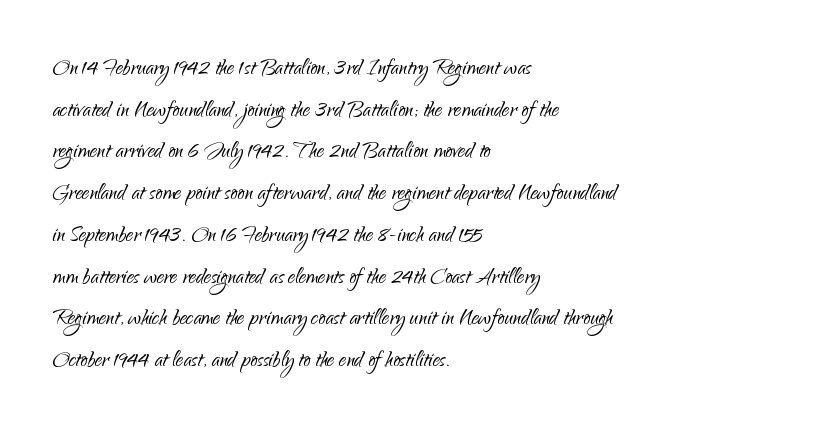
Q: Is the text bold? A: No.
Q: Is the text italic (slanted)? A: Yes.
Q: Is the typeface a serif or a sans-serif typeface? A: Sans-serif.
Q: Is the text underlined? A: No.
Q: How is the paragraph aligned? A: Left-aligned.
Q: Is the spacing between letters normal or unusually wide? A: Normal.
Q: Is the spacing between lines tight, normal or loose? A: Normal.
Q: Width (condensed, normal, or wide)? A: Normal.
Q: Stroke contrast? A: Low.
Q: x-height? A: Small.
Q: Monospaced? A: No.
